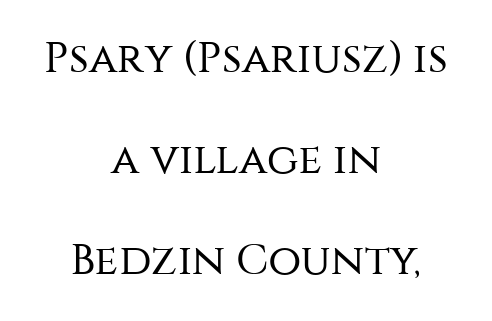
Beneath every word, the page is bare. This sample trades compactness for vertical openness between lines. Each letter keeps its own natural width here, so spacing adapts to shape. This rendering employs a face without finishing strokes, i.e., a sans-serif. Upright lettering throughout. Nobody touched the tracking dial on this one.
